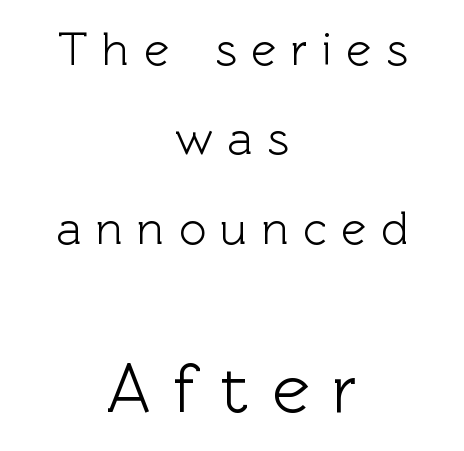
Q: Is the text italic (slanted)? A: No, it is upright.
Q: Is the typeface a serif or a sans-serif typeface? A: Sans-serif.
Q: Is the text underlined? A: No.
Q: How is the paragraph aligned? A: Centered.
Q: Is the spacing between letters normal or unusually wide? A: Unusually wide.
Q: Is the spacing between lines tight, normal or loose? A: Loose.
Q: Which block of text is set in a larger size, the first (top) or the second (bottom)? A: The second (bottom) one.
Q: Width (condensed, normal, or wide)? A: Normal.
Q: x-height? A: Medium.
Q: Monospaced? A: No.
